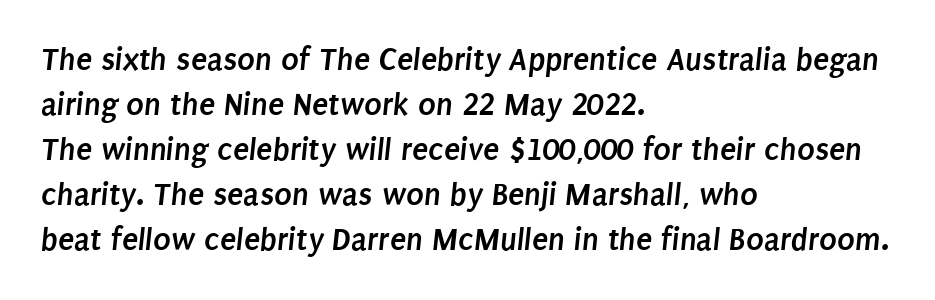
{"serif": "no", "bold": "yes", "weight": "semibold", "width": "condensed", "stroke_contrast": "low", "x_height": "large", "monospaced": "no", "underline": "no", "align": "left", "line_spacing": "normal", "line_spacing_ratio": 1.36, "letter_spacing": "normal", "letter_spacing_em": 0.0, "glyph_px": 33}
